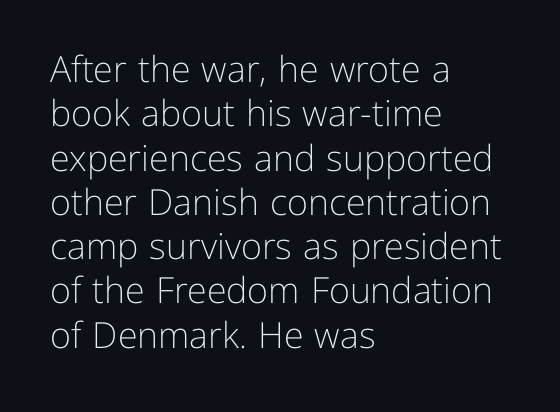
The image shows 36 px light sans-serif type, upright; set left-aligned, line spacing 1.23x, normal letter spacing, not underlined; low stroke contrast and a medium x-height.
